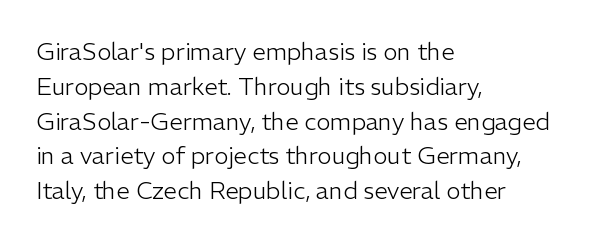
The image shows 24 px text type, upright; set left-aligned, normal line spacing (1.45x), normal letter spacing, not underlined.
